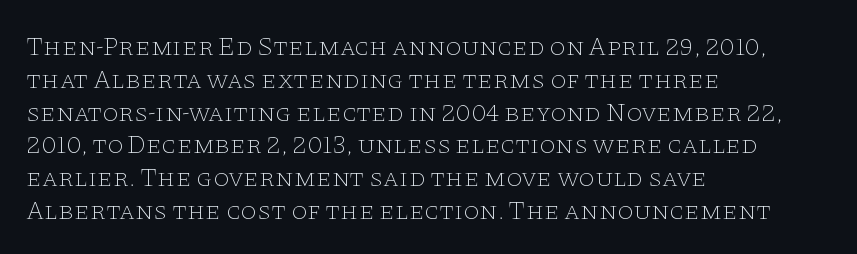
The image shows 26 px text type, upright; set left-aligned, normal line spacing (1.26x), normal letter spacing, not underlined.
